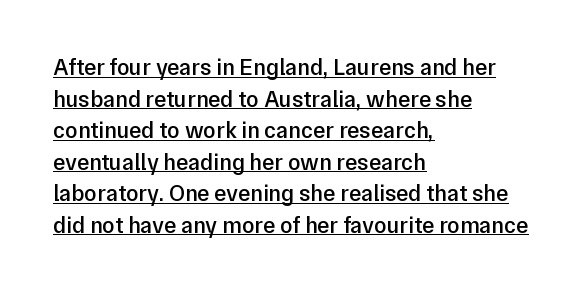
{"italic": "no", "bold": "semi", "underline": "yes", "align": "left", "line_spacing": "normal", "line_spacing_ratio": 1.37, "letter_spacing": "normal", "letter_spacing_em": 0.0, "glyph_px": 23}
